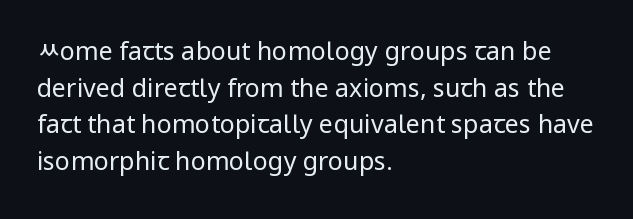
Weight: in the light-to-regular range. In CSS terms this would be text-align: left. The letters stand straight up with perfectly vertical stems. Each new line begins a customary step beneath the previous one. Characters follow at the spacing the type designer built in.
